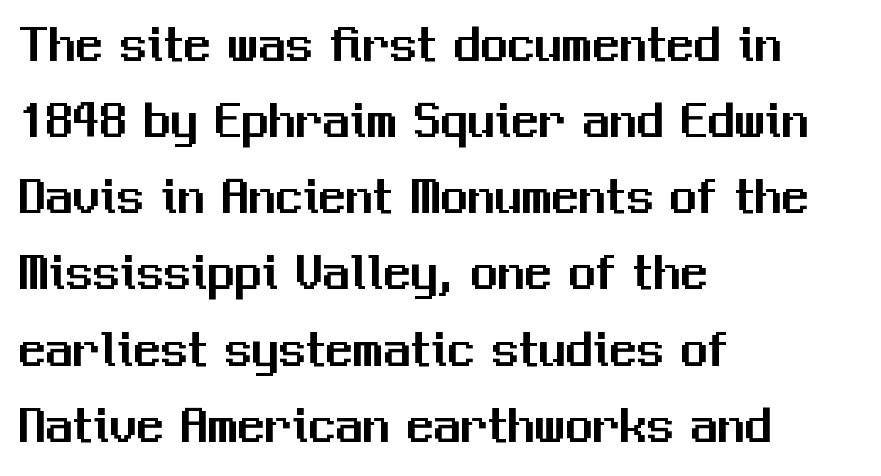
The image shows 54 px sans-serif type, upright; set left-aligned, normal line spacing (1.41x), normal letter spacing, not underlined; medium stroke contrast and a medium x-height.
